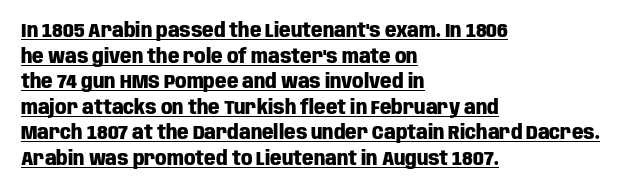
The glyphs have the mass of a bold cut. Vertical strokes here are truly vertical. If you drew a ruler down the left edge, every line would touch it. Is there much room between lines? A standard amount, neither cramped nor airy.
